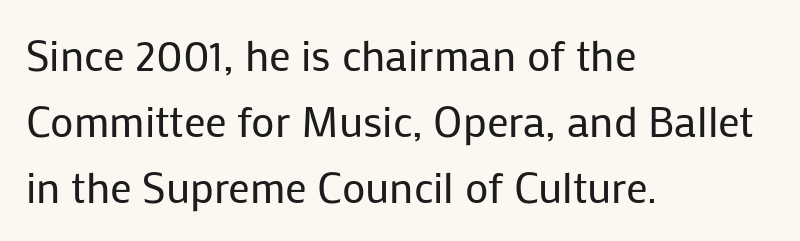
Q: Is the text bold? A: No.
Q: Is the text italic (slanted)? A: No, it is upright.
Q: Is the typeface a serif or a sans-serif typeface? A: Sans-serif.
Q: Is the text underlined? A: No.
Q: How is the paragraph aligned? A: Left-aligned.
Q: Is the spacing between letters normal or unusually wide? A: Normal.
Q: Is the spacing between lines tight, normal or loose? A: Normal.
Q: Width (condensed, normal, or wide)? A: Normal.
Q: Stroke contrast? A: Low.
Q: x-height? A: Medium.
Q: Monospaced? A: No.
